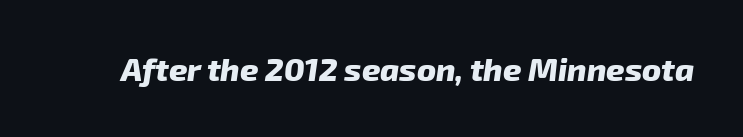
{"italic": "yes", "lean": "right", "slant_degrees": 8, "bold": "yes", "weight": "heavy", "width": "normal", "stroke_contrast": "low", "x_height": "medium", "monospaced": "no", "underline": "no", "letter_spacing": "normal", "letter_spacing_em": 0.0, "glyph_px": 32}
